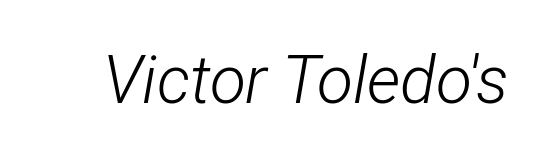
The image shows 66 px light, condensed type, italic (leaning right); set normal letter spacing, not underlined; low stroke contrast and a medium x-height.
